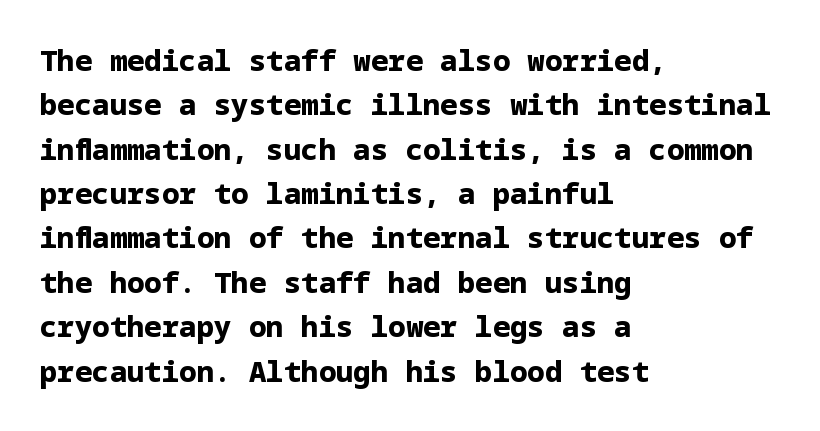
The image shows 29 px bold sans-serif type, upright; set left-aligned, normal line spacing (1.53x), normal letter spacing, not underlined; low stroke contrast and a medium x-height.
